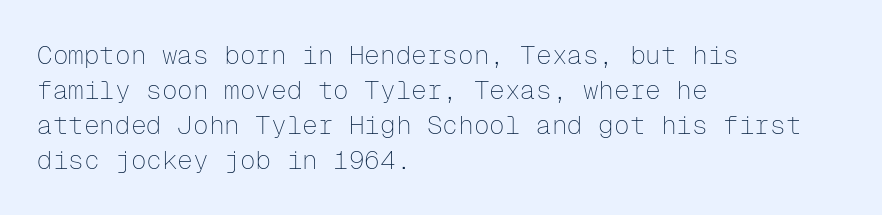
{"italic": "no", "bold": "no", "underline": "no", "align": "left", "line_spacing": "normal", "line_spacing_ratio": 1.35, "letter_spacing": "normal", "letter_spacing_em": 0.0, "glyph_px": 26}
